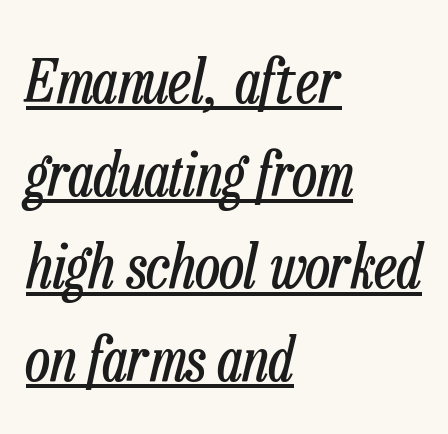
{"italic": "yes", "lean": "right", "slant_degrees": 13, "bold": "no", "weight": "regular", "width": "condensed", "stroke_contrast": "low", "x_height": "medium", "monospaced": "no", "underline": "yes", "align": "left", "line_spacing": "normal", "line_spacing_ratio": 1.52, "letter_spacing": "normal", "letter_spacing_em": 0.0, "glyph_px": 61}
